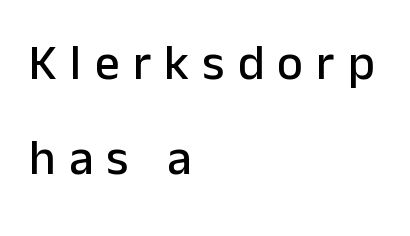
This block would shrink considerably if given ordinary leading; it's expanded now. This sample is left-justified, so line endings fall wherever the words run out. Characters follow at a spacing far wider than the type designer built in. When letters stand straight like this, we call the style roman or upright.
